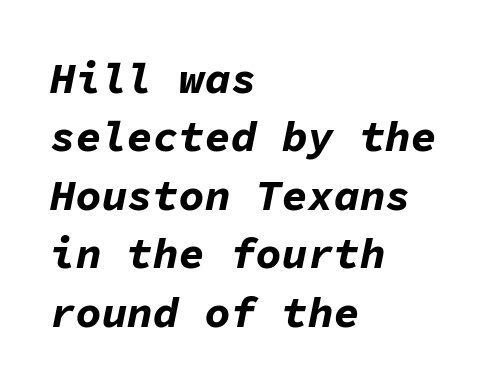
Q: Is the text bold? A: Yes.
Q: Is the text italic (slanted)? A: Yes, it leans right by about 11 degrees.
Q: Is the text underlined? A: No.
Q: How is the paragraph aligned? A: Left-aligned.
Q: Is the spacing between letters normal or unusually wide? A: Normal.
Q: Is the spacing between lines tight, normal or loose? A: Normal.
Q: Width (condensed, normal, or wide)? A: Normal.
Q: Stroke contrast? A: Low.
Q: x-height? A: Medium.
Q: Monospaced? A: Yes.
